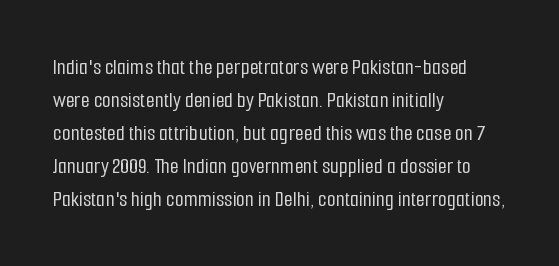
Q: Is the text italic (slanted)? A: No, it is upright.
Q: Is the text underlined? A: No.
Q: How is the paragraph aligned? A: Left-aligned.
Q: Is the spacing between letters normal or unusually wide? A: Normal.
Q: Is the spacing between lines tight, normal or loose? A: Normal.
